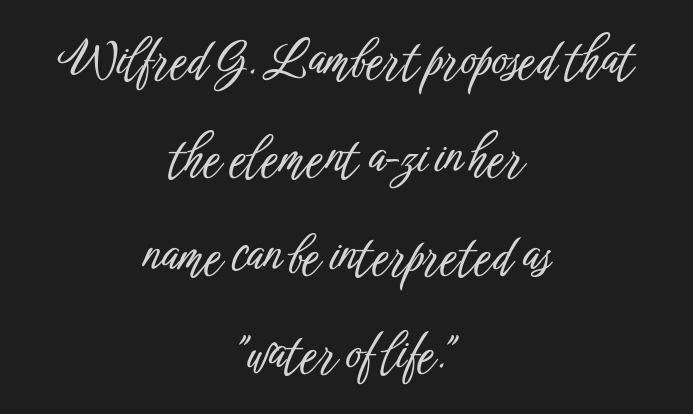
{"serif": "no", "width": "condensed", "stroke_contrast": "low", "x_height": "medium", "monospaced": "no", "underline": "no", "align": "center", "line_spacing": "loose", "line_spacing_ratio": 2.04, "letter_spacing": "normal", "letter_spacing_em": 0.0, "glyph_px": 48}
